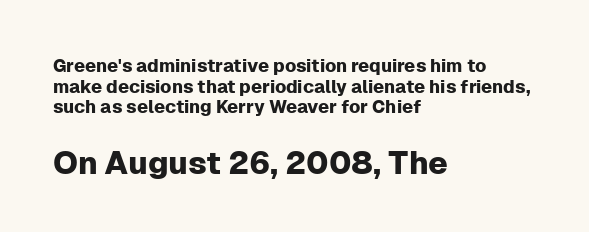
The image shows 32 px sans-serif type, upright; set left-aligned, tight line spacing (1.15x), normal letter spacing, not underlined; the second (bottom) block is 1.78x larger; low stroke contrast and a medium x-height.
